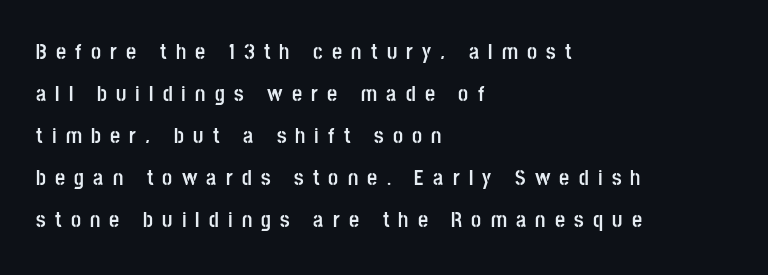
Plain, unruled lines of type. The gaps between neighbouring characters are conspicuously large. When letters stand straight like this, we call the style roman or upright. The passage shown stacks its lines with a broad gap.
